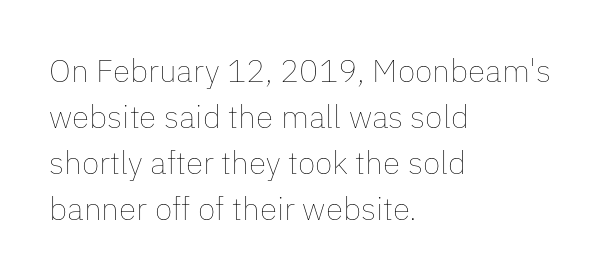
{"italic": "no", "bold": "no", "weight": "thin", "width": "normal", "stroke_contrast": "low", "x_height": "medium", "monospaced": "no", "underline": "no", "align": "left", "line_spacing": "normal", "line_spacing_ratio": 1.44, "letter_spacing": "normal", "letter_spacing_em": 0.0, "glyph_px": 32}
